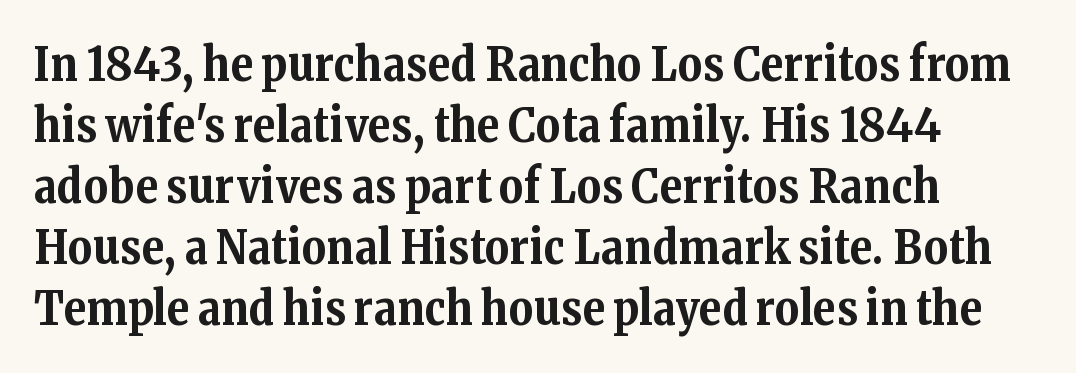
Q: Is the text bold? A: Yes.
Q: Is the text italic (slanted)? A: No, it is upright.
Q: Is the typeface a serif or a sans-serif typeface? A: Serif.
Q: Is the text underlined? A: No.
Q: How is the paragraph aligned? A: Left-aligned.
Q: Is the spacing between letters normal or unusually wide? A: Normal.
Q: Is the spacing between lines tight, normal or loose? A: Normal.
Q: Width (condensed, normal, or wide)? A: Normal.
Q: Stroke contrast? A: Medium.
Q: x-height? A: Medium.
Q: Monospaced? A: No.
